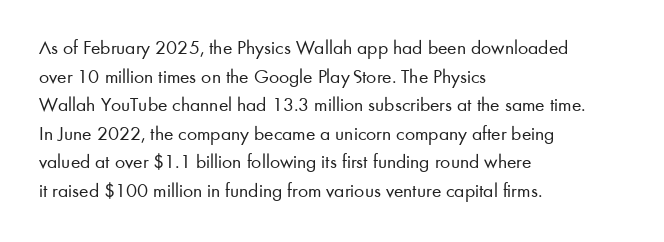
Q: Is the text bold? A: No.
Q: Is the text italic (slanted)? A: No, it is upright.
Q: Is the text underlined? A: No.
Q: How is the paragraph aligned? A: Left-aligned.
Q: Is the spacing between letters normal or unusually wide? A: Normal.
Q: Is the spacing between lines tight, normal or loose? A: Normal.
